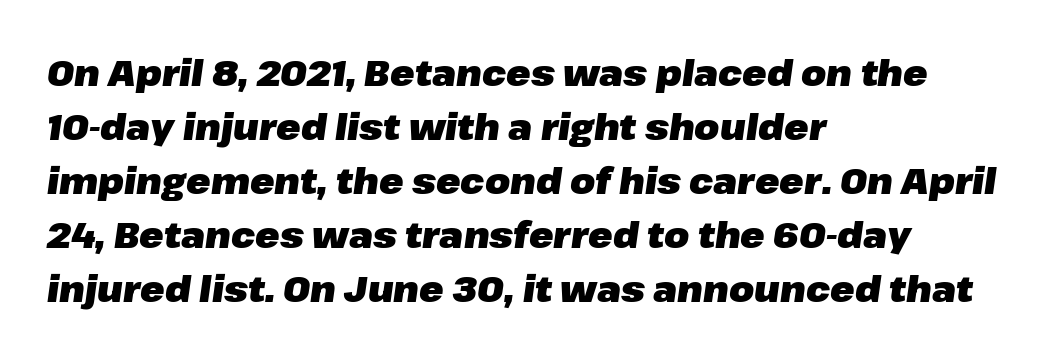
{"italic": "yes", "lean": "right", "slant_degrees": 8, "bold": "yes", "weight": "heavy", "width": "normal", "stroke_contrast": "low", "x_height": "medium", "monospaced": "no", "underline": "no", "align": "left", "line_spacing": "normal", "line_spacing_ratio": 1.5, "letter_spacing": "normal", "letter_spacing_em": 0.0, "glyph_px": 36}
